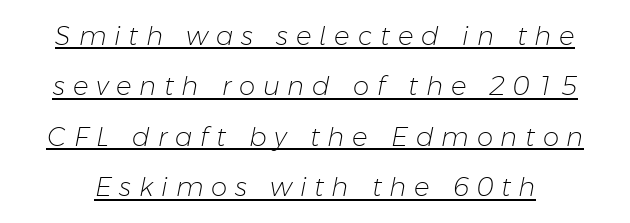
What decoration does the sample have? An underline. This rendering widens character spacing well past its baseline value. Loosely led — the rows are spread out. The text carries the slant typical of an italic or oblique font.
